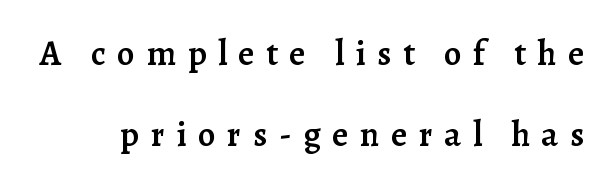
The image shows 35 px semibold serif type, upright; set loose line spacing (2.31x), unusually wide letter spacing (+0.33 em), not underlined; low stroke contrast and a medium x-height.
